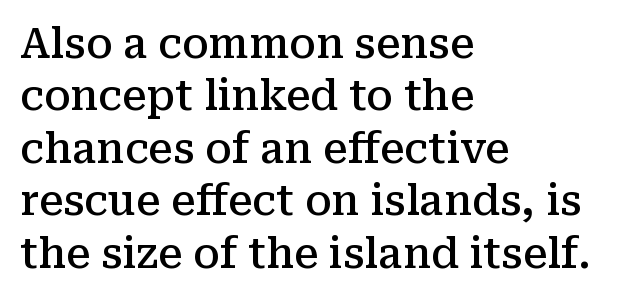
Weight check: semibold — heavier than regular, not quite bold. If you drew a ruler down the left edge, every line would touch it. Proportional: the letters do not fall into vertical columns. The string is rendered with underlining switched off. Typographically, this falls in the serif category. Observe the ordinary spacing: letters are neighbours, not strangers.
